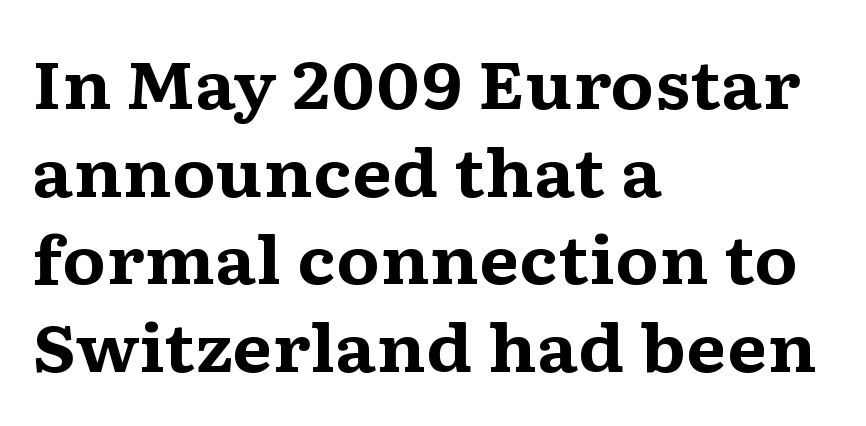
{"serif": "yes", "italic": "no", "bold": "yes", "weight": "bold", "width": "wide", "stroke_contrast": "medium", "x_height": "medium", "monospaced": "no", "underline": "no", "align": "left", "line_spacing": "normal", "line_spacing_ratio": 1.35, "letter_spacing": "normal", "letter_spacing_em": 0.0, "glyph_px": 65}
